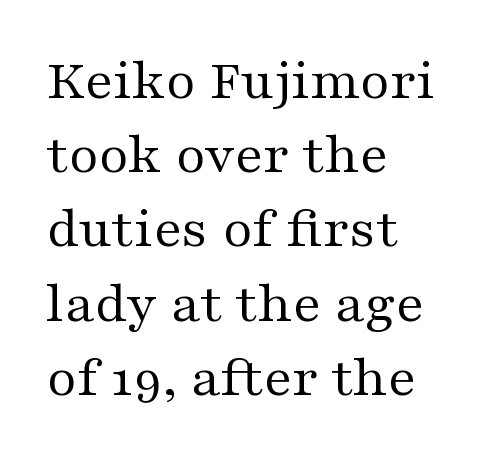
{"serif": "yes", "italic": "no", "bold": "no", "weight": "regular", "width": "wide", "stroke_contrast": "medium", "x_height": "medium", "monospaced": "no", "underline": "no", "align": "left", "line_spacing": "normal", "line_spacing_ratio": 1.28, "letter_spacing": "normal", "letter_spacing_em": 0.0, "glyph_px": 58}
